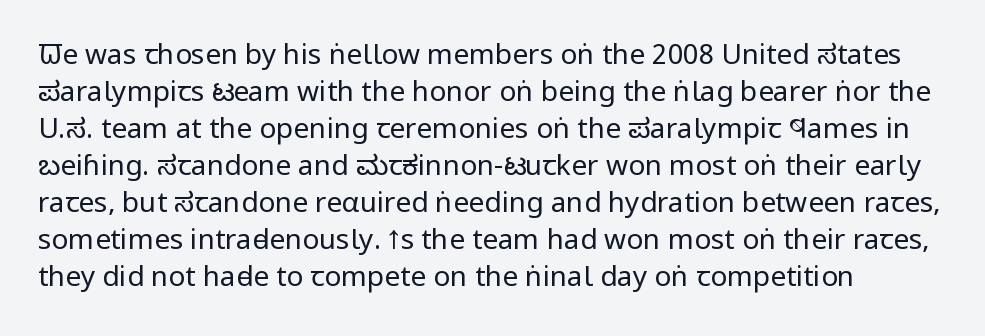
{"serif": "no", "italic": "no", "bold": "no", "weight": "regular", "width": "condensed", "stroke_contrast": "low", "x_height": "large", "monospaced": "no", "underline": "no", "align": "left", "line_spacing": "normal", "line_spacing_ratio": 1.32, "letter_spacing": "normal", "letter_spacing_em": 0.0, "glyph_px": 28}
